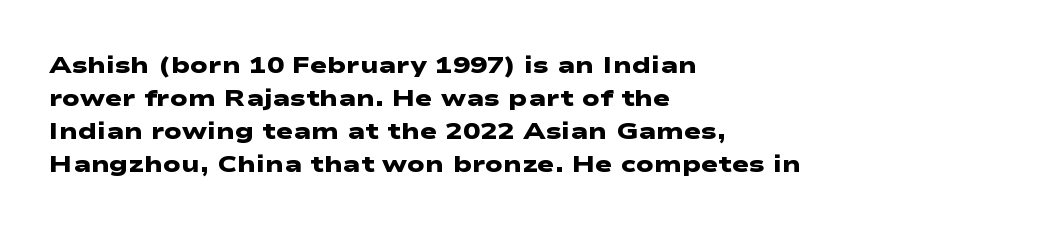
{"bold": "yes", "underline": "no", "align": "left", "line_spacing": "normal", "line_spacing_ratio": 1.44, "letter_spacing": "normal", "letter_spacing_em": 0.0, "glyph_px": 23}
